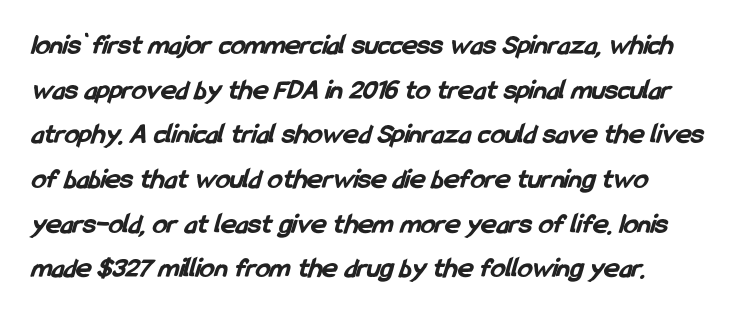
Q: Is the text bold? A: Yes.
Q: Is the typeface a serif or a sans-serif typeface? A: Sans-serif.
Q: Is the text underlined? A: No.
Q: Is the spacing between letters normal or unusually wide? A: Normal.
Q: Is the spacing between lines tight, normal or loose? A: Normal.
Q: Width (condensed, normal, or wide)? A: Condensed.
Q: Stroke contrast? A: Low.
Q: x-height? A: Medium.
Q: Monospaced? A: No.
